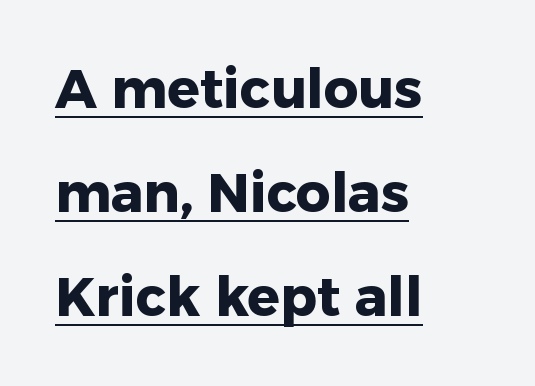
The image shows 54 px heavy sans-serif type, upright; set left-aligned, loose line spacing (1.93x), normal letter spacing, underlined; low stroke contrast and a medium x-height.
